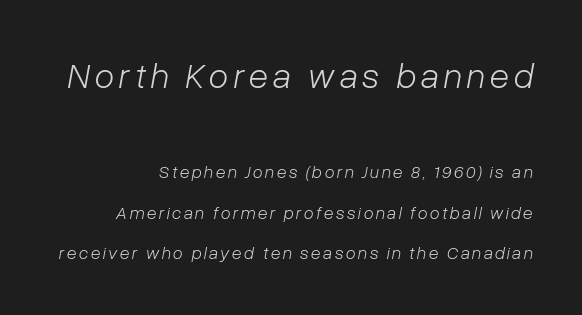
Q: Is the text bold? A: No.
Q: Is the text italic (slanted)? A: Yes, it leans right by about 10 degrees.
Q: Is the text underlined? A: No.
Q: How is the paragraph aligned? A: Right-aligned.
Q: Is the spacing between lines tight, normal or loose? A: Loose.
Q: Which block of text is set in a larger size, the first (top) or the second (bottom)? A: The first (top) one.
Q: Width (condensed, normal, or wide)? A: Normal.
Q: Stroke contrast? A: Low.
Q: x-height? A: Medium.
Q: Monospaced? A: No.
